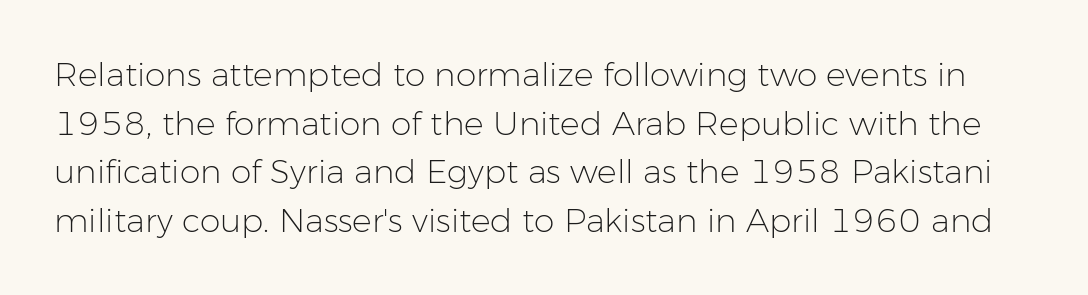
The image shows 33 px light sans-serif type, upright; set normal line spacing (1.47x), normal letter spacing, not underlined; low stroke contrast and a medium x-height.
